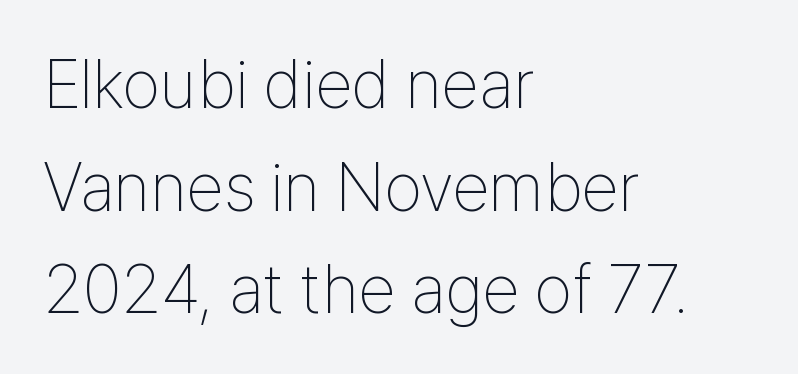
The image shows 68 px thin, condensed sans-serif type, upright; set left-aligned, normal line spacing (1.51x), normal letter spacing, not underlined; low stroke contrast and a medium x-height.
